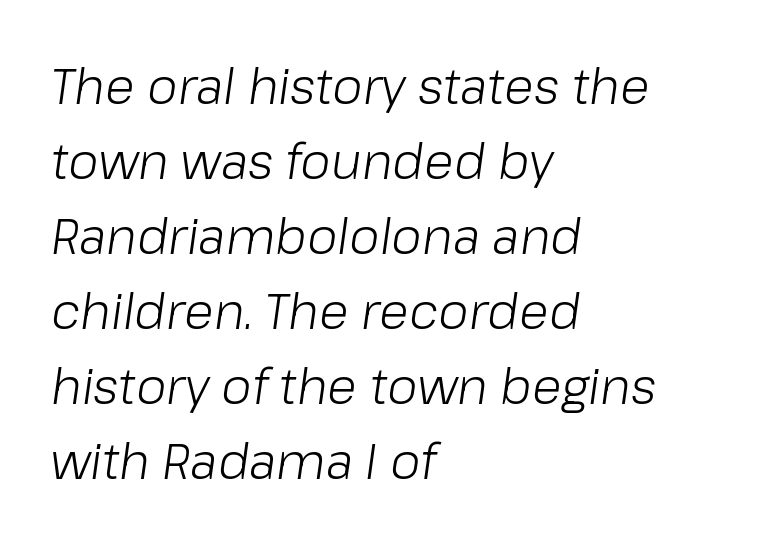
The image shows 49 px light type, italic (leaning right); set left-aligned, normal line spacing (1.53x), normal letter spacing, not underlined; low stroke contrast and a medium x-height.
